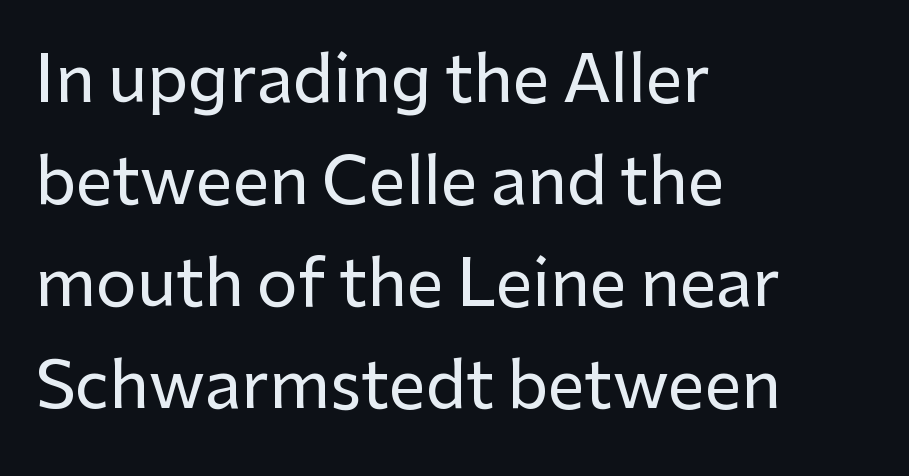
The image shows 65 px sans-serif type, upright; set left-aligned, normal line spacing (1.57x), normal letter spacing, not underlined; low stroke contrast and a medium x-height.
